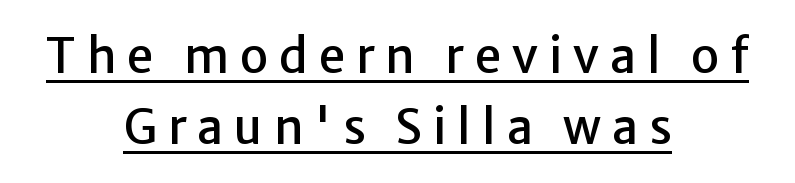
{"serif": "no", "italic": "no", "width": "normal", "stroke_contrast": "low", "x_height": "medium", "monospaced": "no", "underline": "yes", "align": "center", "line_spacing": "normal", "line_spacing_ratio": 1.51, "letter_spacing": "wide", "letter_spacing_em": 0.23, "glyph_px": 47}
